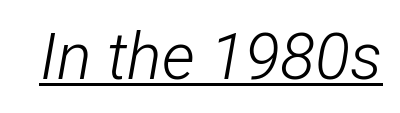
The image shows 65 px light, condensed type, italic (leaning right); set normal letter spacing, underlined; low stroke contrast and a medium x-height.
